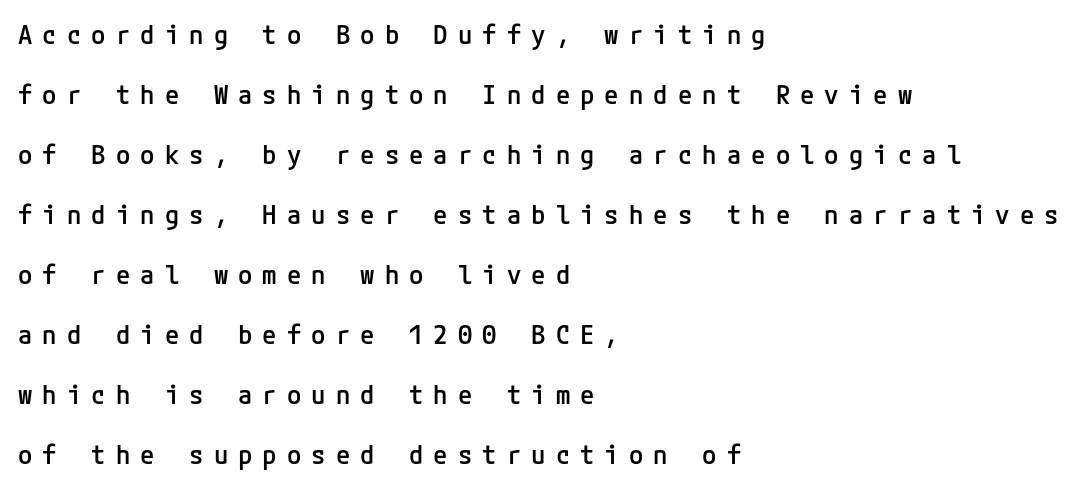
{"italic": "no", "bold": "semi", "underline": "no", "align": "left", "line_spacing": "loose", "line_spacing_ratio": 2.31, "letter_spacing": "wide", "letter_spacing_em": 0.39, "glyph_px": 26}
